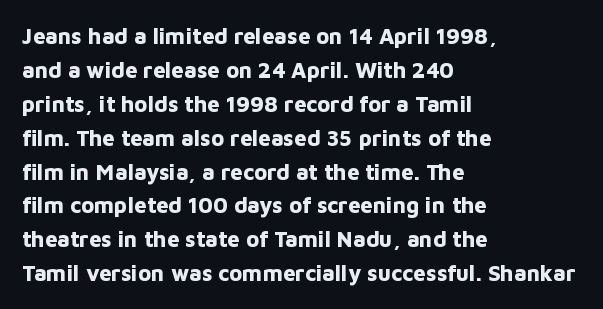
The lettering holds an erect, upright posture throughout. No word sits above an underline. Thick stems and heavy bowls — unmistakably bold. How are the letters spaced? Ordinarily, with no added tracking. Line beginnings align vertically; line endings do not.
